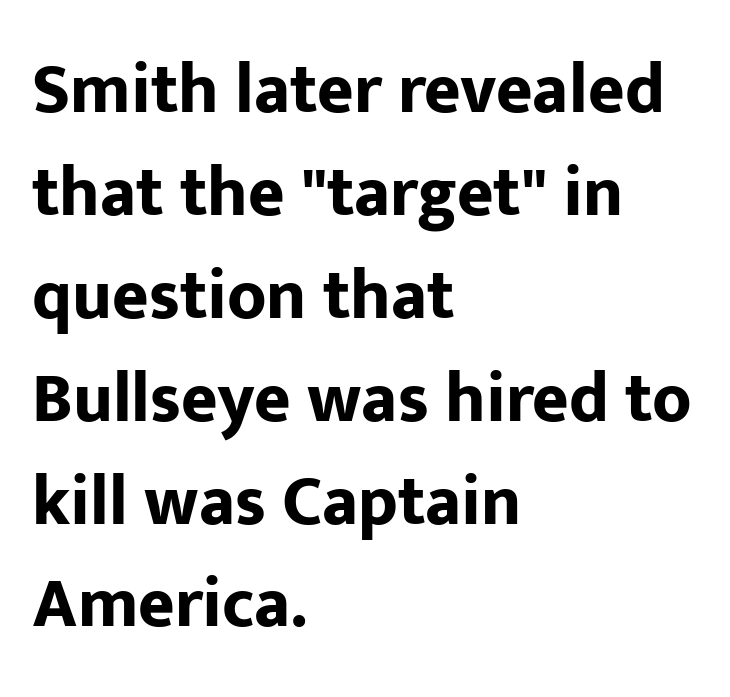
{"serif": "no", "italic": "no", "bold": "yes", "weight": "bold", "width": "normal", "stroke_contrast": "low", "x_height": "medium", "monospaced": "no", "underline": "no", "align": "left", "line_spacing": "normal", "line_spacing_ratio": 1.47, "letter_spacing": "normal", "letter_spacing_em": 0.0, "glyph_px": 70}
